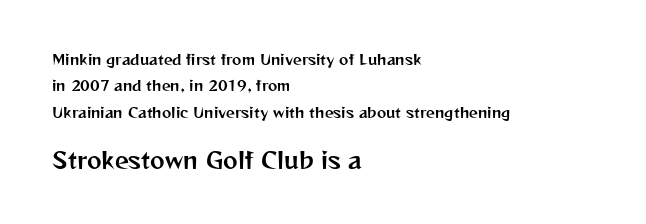
{"italic": "no", "underline": "no", "align": "left", "line_spacing_ratio": 1.89, "letter_spacing": "normal", "letter_spacing_em": 0.0, "larger_block": "second", "size_ratio": 1.57, "glyph_px": 22}
